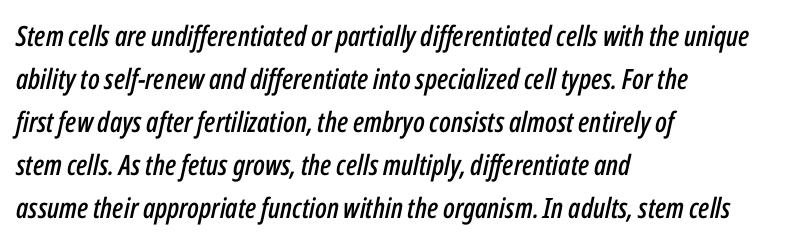
The text carries the slant typical of an italic or oblique font. Where is the straight margin? On the left. Clear beneath every line of the passage. These lines are rendered in a variable-pitch font. Short note: letters normally spaced. The leading is moderate, giving the passage an even texture.
